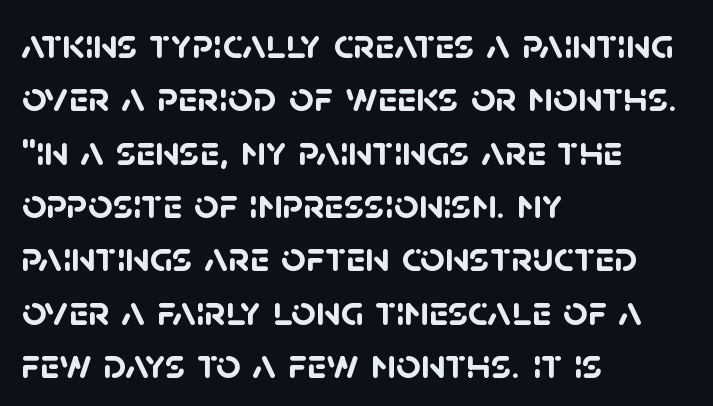
{"serif": "no", "bold": "yes", "weight": "semibold", "width": "normal", "stroke_contrast": "low", "x_height": "large", "monospaced": "no", "underline": "no", "align": "left", "line_spacing_ratio": 1.24, "letter_spacing": "normal", "letter_spacing_em": 0.0, "glyph_px": 43}
